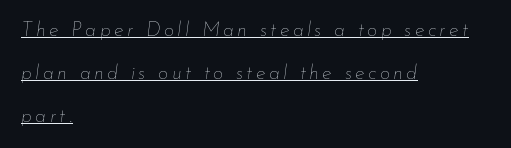
The image shows 20 px text type, italic (leaning right); set left-aligned, loose line spacing (2.15x), underlined.
